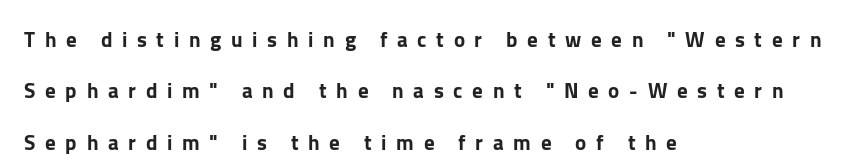
{"italic": "no", "underline": "no", "align": "left", "line_spacing": "loose", "line_spacing_ratio": 2.45, "letter_spacing": "wide", "letter_spacing_em": 0.46, "glyph_px": 21}
